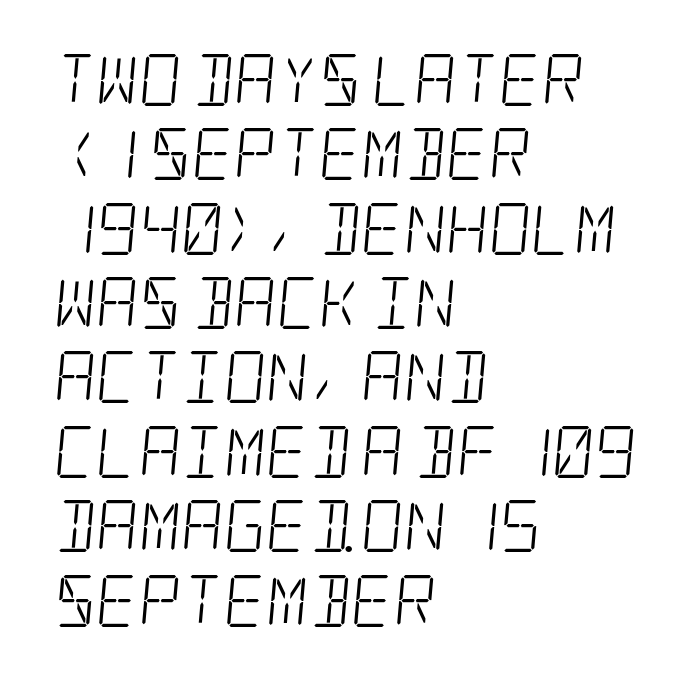
The image shows 52 px light, condensed serif type; set left-aligned, normal line spacing (1.43x), normal letter spacing, not underlined; low stroke contrast and a large x-height.
